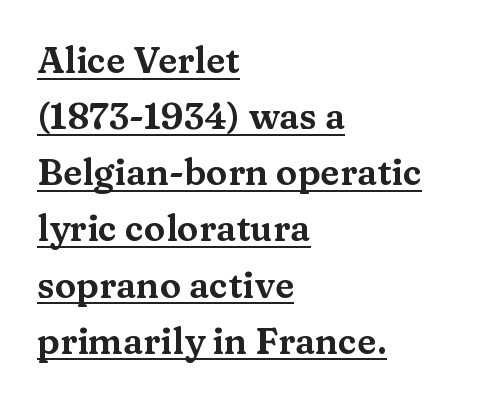
Q: Is the text italic (slanted)? A: No, it is upright.
Q: Is the typeface a serif or a sans-serif typeface? A: Serif.
Q: Is the text underlined? A: Yes.
Q: How is the paragraph aligned? A: Left-aligned.
Q: Is the spacing between letters normal or unusually wide? A: Normal.
Q: Is the spacing between lines tight, normal or loose? A: Normal.
Q: Width (condensed, normal, or wide)? A: Wide.
Q: Stroke contrast? A: Medium.
Q: x-height? A: Medium.
Q: Monospaced? A: No.
